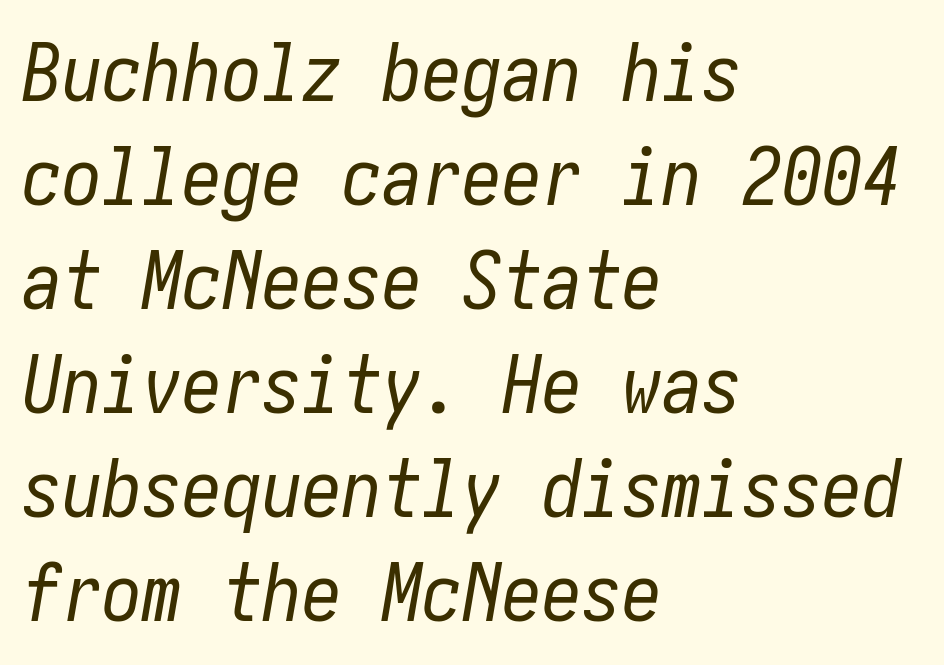
{"italic": "yes", "lean": "right", "slant_degrees": 10, "bold": "no", "weight": "regular", "width": "condensed", "stroke_contrast": "low", "x_height": "medium", "underline": "no", "align": "left", "line_spacing": "normal", "line_spacing_ratio": 1.3, "letter_spacing": "normal", "letter_spacing_em": 0.0, "glyph_px": 80}
